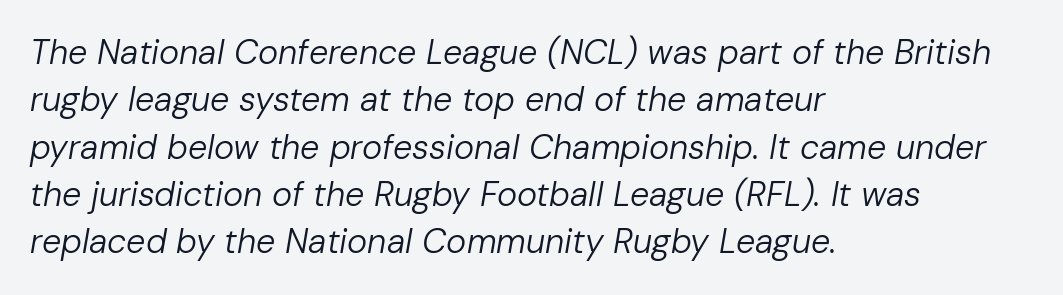
Q: Is the text bold? A: No.
Q: Is the text italic (slanted)? A: Yes, it leans right by about 10 degrees.
Q: Is the text underlined? A: No.
Q: How is the paragraph aligned? A: Left-aligned.
Q: Is the spacing between letters normal or unusually wide? A: Normal.
Q: Is the spacing between lines tight, normal or loose? A: Normal.
Q: Width (condensed, normal, or wide)? A: Normal.
Q: Stroke contrast? A: Low.
Q: x-height? A: Medium.
Q: Monospaced? A: No.
